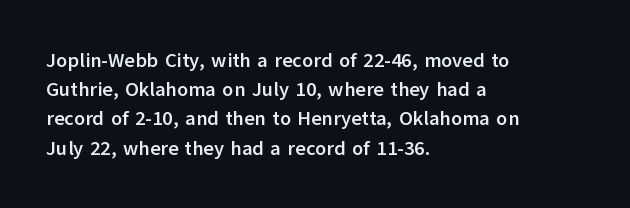
Q: Is the text bold? A: Yes.
Q: Is the text italic (slanted)? A: No, it is upright.
Q: Is the text underlined? A: No.
Q: How is the paragraph aligned? A: Left-aligned.
Q: Is the spacing between letters normal or unusually wide? A: Normal.
Q: Is the spacing between lines tight, normal or loose? A: Normal.
